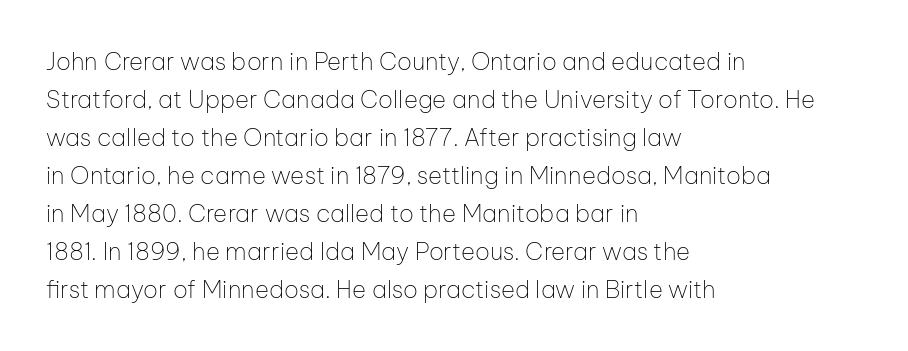
{"italic": "no", "bold": "no", "underline": "no", "align": "left", "line_spacing": "normal", "line_spacing_ratio": 1.58, "letter_spacing": "normal", "letter_spacing_em": 0.0, "glyph_px": 24}
